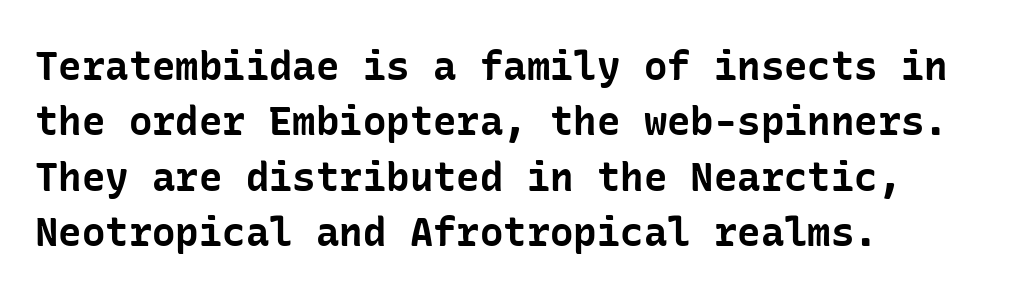
Alignment: flush left. Letterform terminals end flat and unadorned throughout the passage. Heavy, bold letterforms. Between one letter and the next there's only the usual sliver of space. Anything drawn beneath the words? Only blank space. A typesetter would call this leading conventional body-copy spacing.
